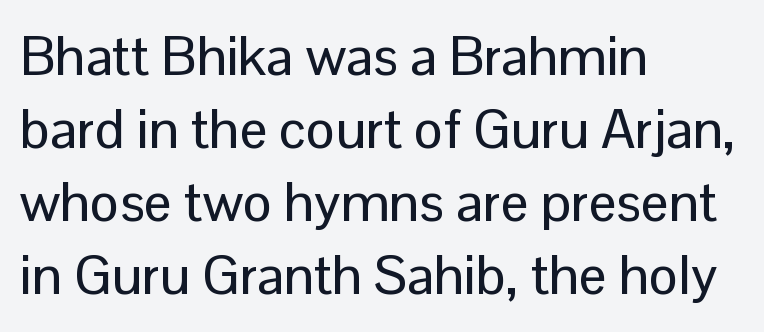
Q: Is the text italic (slanted)? A: No, it is upright.
Q: Is the typeface a serif or a sans-serif typeface? A: Sans-serif.
Q: Is the text underlined? A: No.
Q: How is the paragraph aligned? A: Left-aligned.
Q: Is the spacing between letters normal or unusually wide? A: Normal.
Q: Is the spacing between lines tight, normal or loose? A: Normal.
Q: Width (condensed, normal, or wide)? A: Normal.
Q: Stroke contrast? A: Low.
Q: x-height? A: Medium.
Q: Monospaced? A: No.
